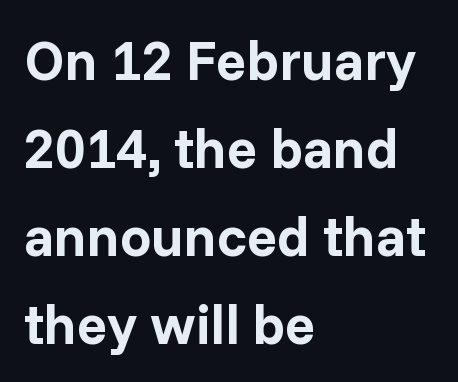
Q: Is the text bold? A: Yes.
Q: Is the text italic (slanted)? A: No, it is upright.
Q: Is the typeface a serif or a sans-serif typeface? A: Sans-serif.
Q: Is the text underlined? A: No.
Q: How is the paragraph aligned? A: Left-aligned.
Q: Is the spacing between letters normal or unusually wide? A: Normal.
Q: Is the spacing between lines tight, normal or loose? A: Normal.
Q: Width (condensed, normal, or wide)? A: Normal.
Q: Stroke contrast? A: Low.
Q: x-height? A: Medium.
Q: Monospaced? A: No.
